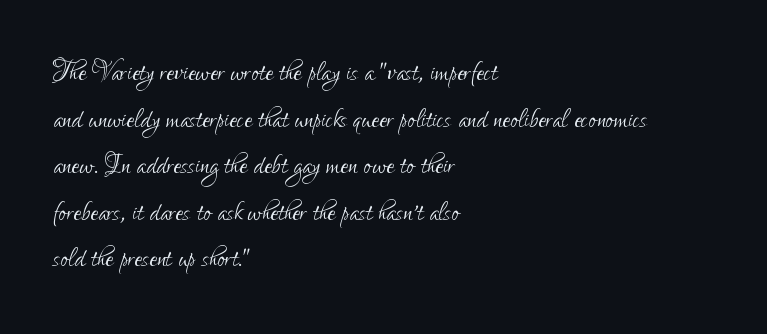
{"serif": "no", "bold": "no", "weight": "light", "width": "condensed", "stroke_contrast": "low", "x_height": "small", "monospaced": "no", "underline": "no", "align": "left", "line_spacing": "normal", "line_spacing_ratio": 1.33, "letter_spacing": "normal", "letter_spacing_em": 0.0, "glyph_px": 35}
